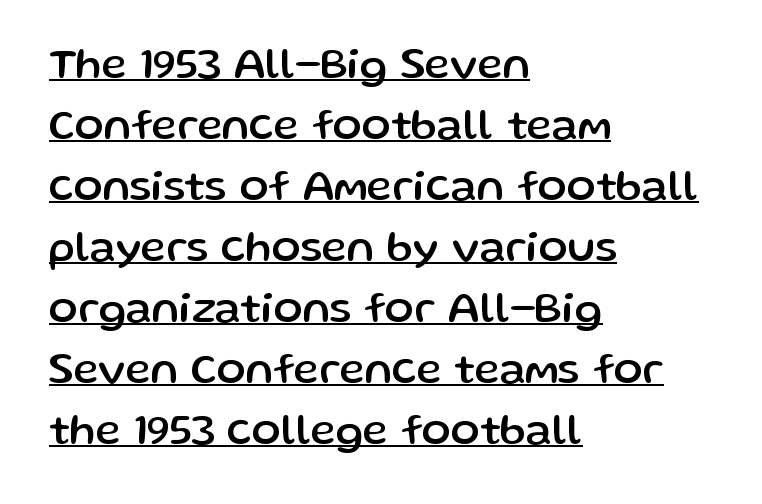
The image shows 43 px sans-serif type, upright; set left-aligned, normal line spacing (1.42x), normal letter spacing, underlined; low stroke contrast and a medium x-height.
